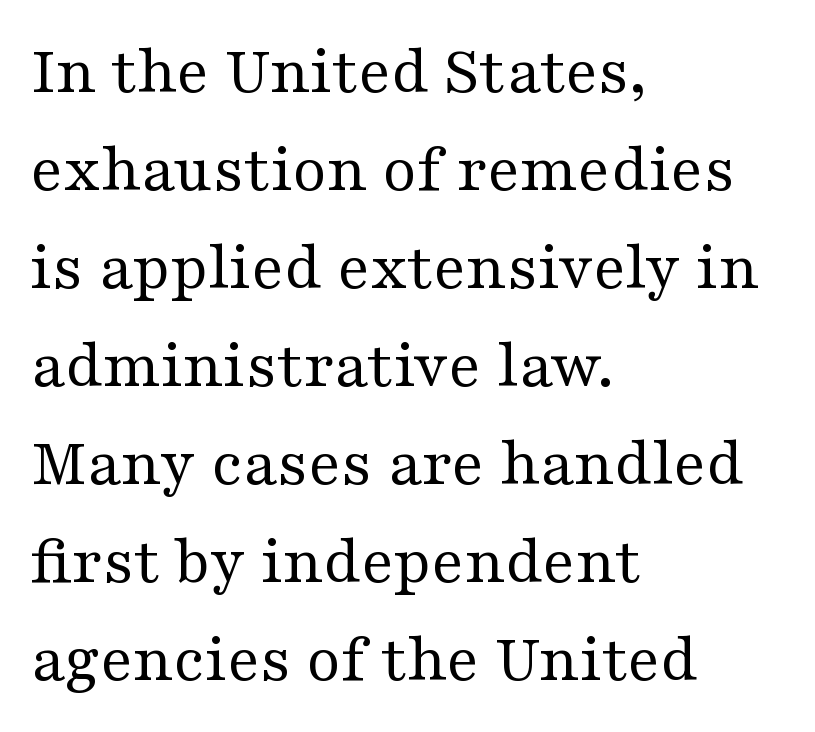
The image shows 69 px regular-weight, wide serif type, upright; set left-aligned, normal line spacing (1.42x), normal letter spacing, not underlined; medium stroke contrast and a medium x-height.
